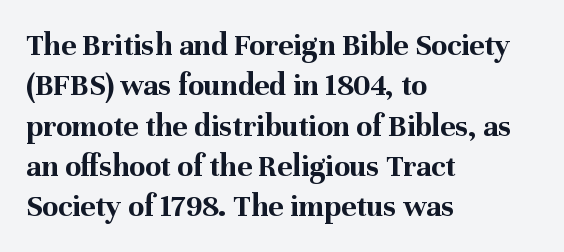
The image shows 32 px bold serif type, upright; set left-aligned, normal line spacing (1.26x), normal letter spacing, not underlined; medium stroke contrast and a medium x-height.
